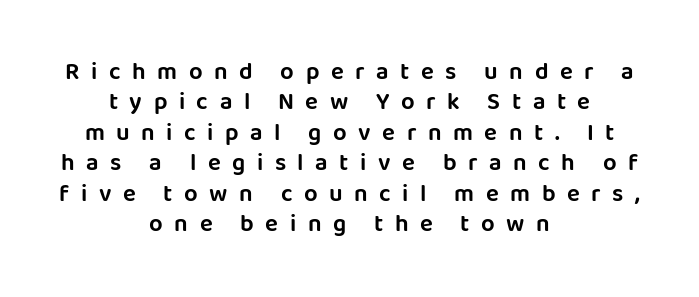
Q: Is the text italic (slanted)? A: No, it is upright.
Q: Is the text underlined? A: No.
Q: How is the paragraph aligned? A: Centered.
Q: Is the spacing between letters normal or unusually wide? A: Unusually wide.
Q: Is the spacing between lines tight, normal or loose? A: Normal.
